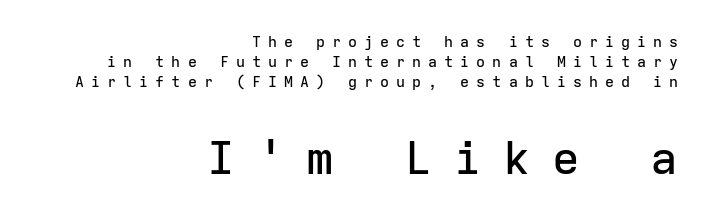
Q: Is the text italic (slanted)? A: No, it is upright.
Q: Is the typeface a serif or a sans-serif typeface? A: Sans-serif.
Q: Is the text underlined? A: No.
Q: How is the paragraph aligned? A: Right-aligned.
Q: Is the spacing between letters normal or unusually wide? A: Unusually wide.
Q: Is the spacing between lines tight, normal or loose? A: Normal.
Q: Which block of text is set in a larger size, the first (top) or the second (bottom)? A: The second (bottom) one.
Q: Width (condensed, normal, or wide)? A: Normal.
Q: Stroke contrast? A: Low.
Q: x-height? A: Medium.
Q: Monospaced? A: Yes.
